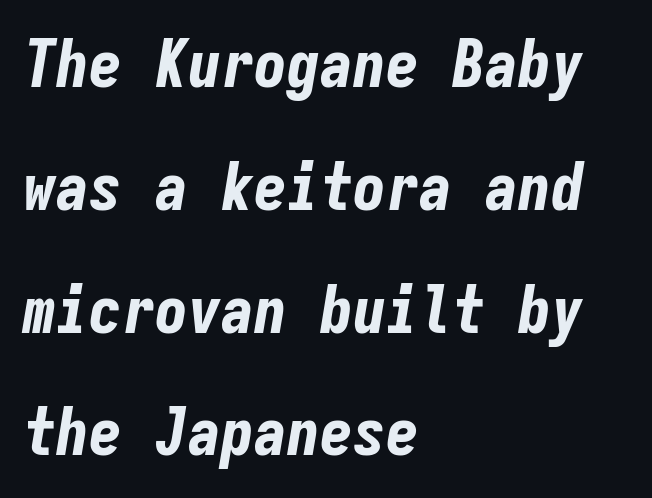
The image shows 66 px bold, condensed type, italic (leaning right), monospaced; set left-aligned, line spacing 1.86x, normal letter spacing, not underlined; low stroke contrast and a medium x-height.
